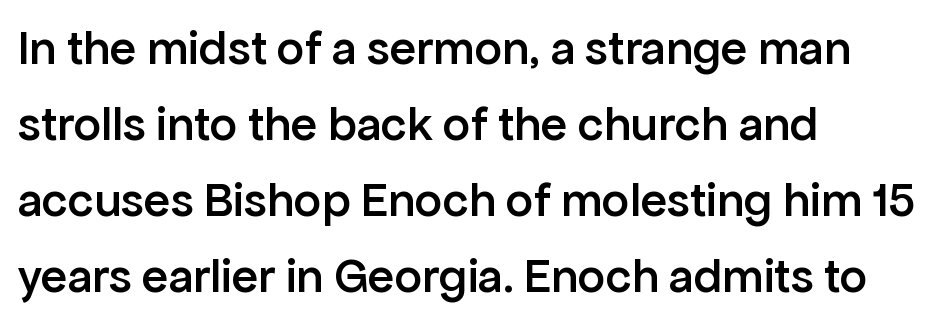
{"serif": "no", "italic": "no", "bold": "semi", "weight": "semibold", "width": "normal", "stroke_contrast": "low", "x_height": "medium", "monospaced": "no", "underline": "no", "align": "left", "line_spacing": "normal", "line_spacing_ratio": 1.55, "letter_spacing": "normal", "letter_spacing_em": 0.0, "glyph_px": 49}
